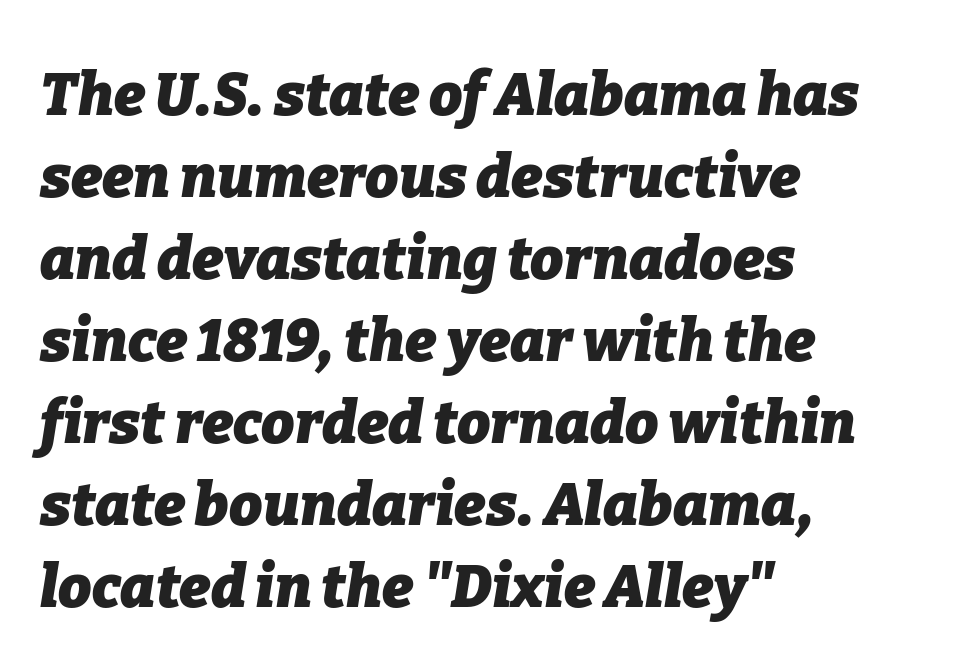
Q: Is the text bold? A: Yes.
Q: Is the text italic (slanted)? A: Yes, it leans right by about 9 degrees.
Q: Is the text underlined? A: No.
Q: How is the paragraph aligned? A: Left-aligned.
Q: Is the spacing between letters normal or unusually wide? A: Normal.
Q: Is the spacing between lines tight, normal or loose? A: Normal.
Q: Width (condensed, normal, or wide)? A: Normal.
Q: Stroke contrast? A: Low.
Q: x-height? A: Medium.
Q: Monospaced? A: No.
